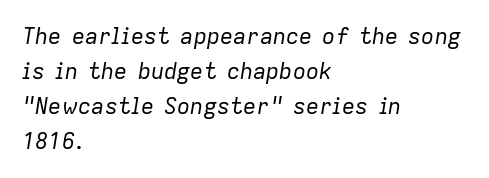
The image shows 22 px text type, italic (leaning right); set left-aligned, normal line spacing (1.59x), normal letter spacing, not underlined.
